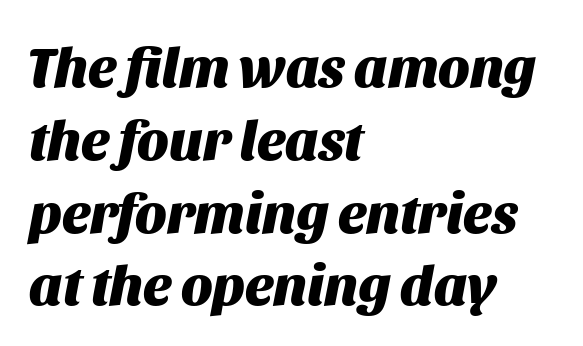
In terms of weight, the rendering is a true, heavy bold. Baseline-to-baseline distance is the conventional proportion of letter height. Default kerning and tracking; the words read as compact shapes. Note the varied advance widths — an 'i' is clearly narrower than an 'm'. The rendering anchors every line to the left-hand side.
